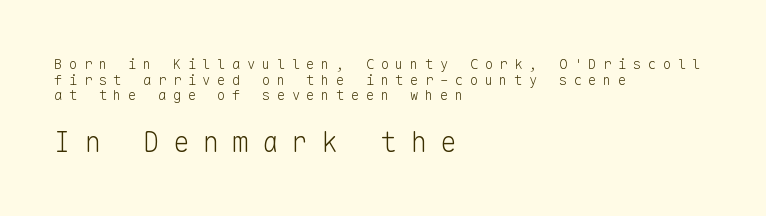
Q: Is the text bold? A: No.
Q: Is the text italic (slanted)? A: No, it is upright.
Q: Is the typeface a serif or a sans-serif typeface? A: Sans-serif.
Q: Is the text underlined? A: No.
Q: How is the paragraph aligned? A: Left-aligned.
Q: Is the spacing between letters normal or unusually wide? A: Unusually wide.
Q: Is the spacing between lines tight, normal or loose? A: Tight.
Q: Which block of text is set in a larger size, the first (top) or the second (bottom)? A: The second (bottom) one.
Q: Width (condensed, normal, or wide)? A: Normal.
Q: Stroke contrast? A: Low.
Q: x-height? A: Medium.
Q: Monospaced? A: Yes.
